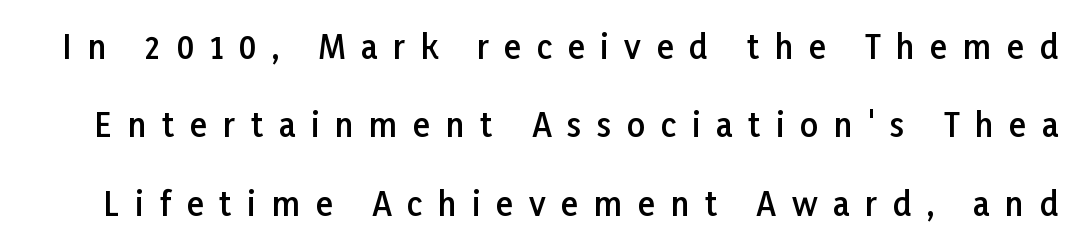
The image shows 32 px semibold sans-serif type, upright; set loose line spacing (2.45x), unusually wide letter spacing (+0.49 em), not underlined; low stroke contrast and a medium x-height.
